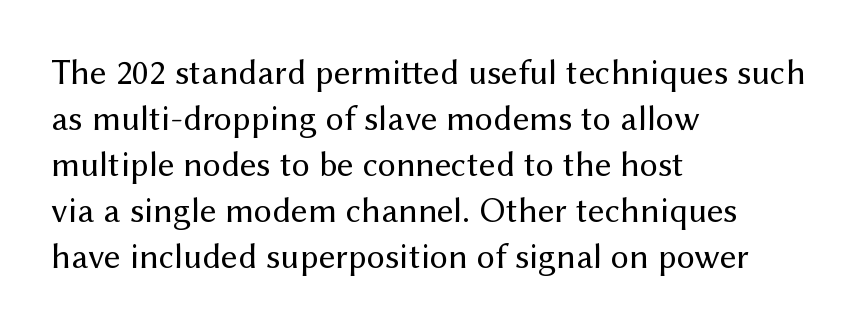
{"serif": "no", "italic": "no", "bold": "no", "weight": "regular", "width": "normal", "stroke_contrast": "medium", "x_height": "medium", "monospaced": "no", "underline": "no", "align": "left", "line_spacing": "normal", "line_spacing_ratio": 1.28, "letter_spacing": "normal", "letter_spacing_em": 0.0, "glyph_px": 36}
